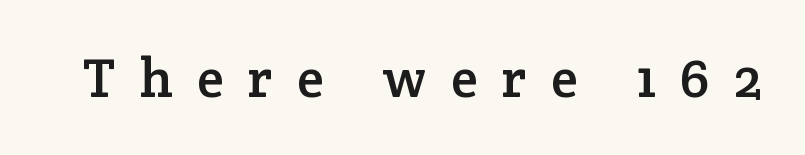
{"serif": "yes", "italic": "no", "width": "normal", "stroke_contrast": "low", "x_height": "medium", "monospaced": "no", "underline": "no", "letter_spacing": "wide", "letter_spacing_em": 0.44, "glyph_px": 55}
